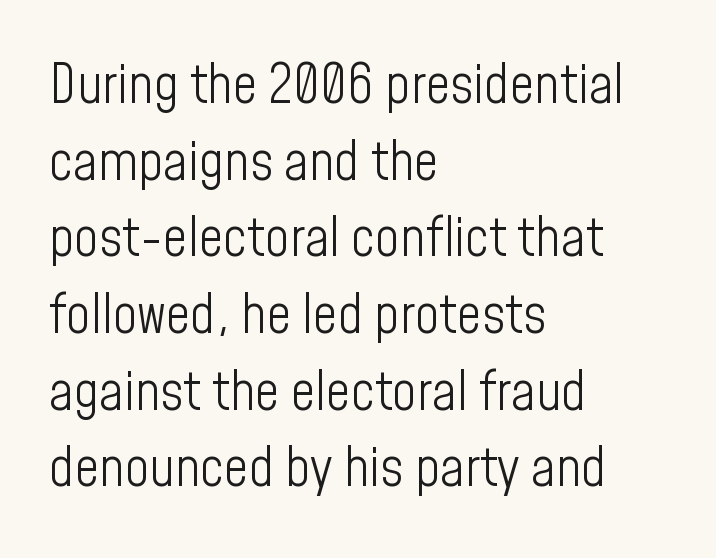
I'd call this a sans setting — the letters go barefoot. The letters advance in unequal steps, a hallmark of proportional type. The font sits on the lighter half of the weight spectrum, regular included. The passage is arranged the way most books set body copy — flush left.
